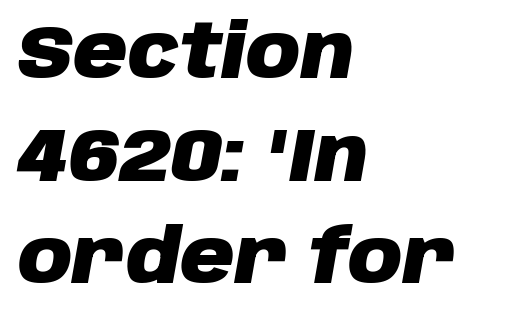
Q: Is the text bold? A: Yes.
Q: Is the text italic (slanted)? A: Yes, it leans right by about 10 degrees.
Q: Is the text underlined? A: No.
Q: How is the paragraph aligned? A: Left-aligned.
Q: Is the spacing between letters normal or unusually wide? A: Normal.
Q: Is the spacing between lines tight, normal or loose? A: Normal.
Q: Width (condensed, normal, or wide)? A: Normal.
Q: Stroke contrast? A: Low.
Q: x-height? A: Large.
Q: Monospaced? A: No.
